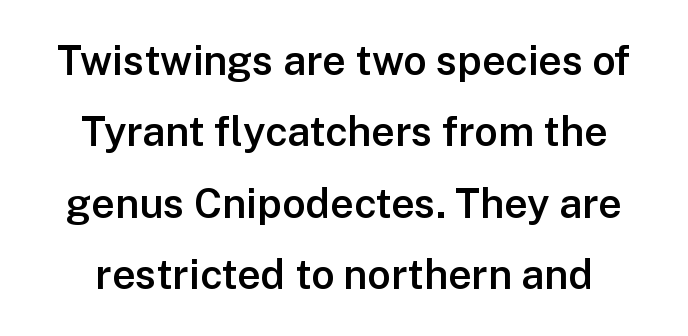
The image shows 41 px semibold sans-serif type, upright; set line spacing 1.74x, normal letter spacing, not underlined; low stroke contrast and a medium x-height.
